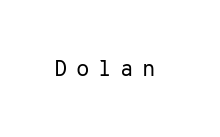
How are the letters spaced? Widely, with obvious added tracking. The letters stand straight up with perfectly vertical stems. The cut favours lightness, reaching ordinary text weight at its darkest. Decoration check: the copy has no underline.
